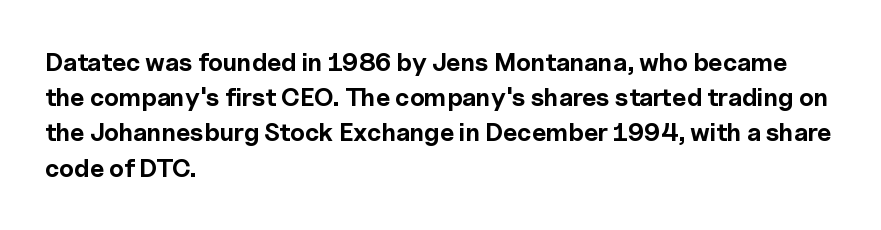
The image shows 25 px bold type, upright; set left-aligned, normal line spacing (1.41x), normal letter spacing, not underlined.
